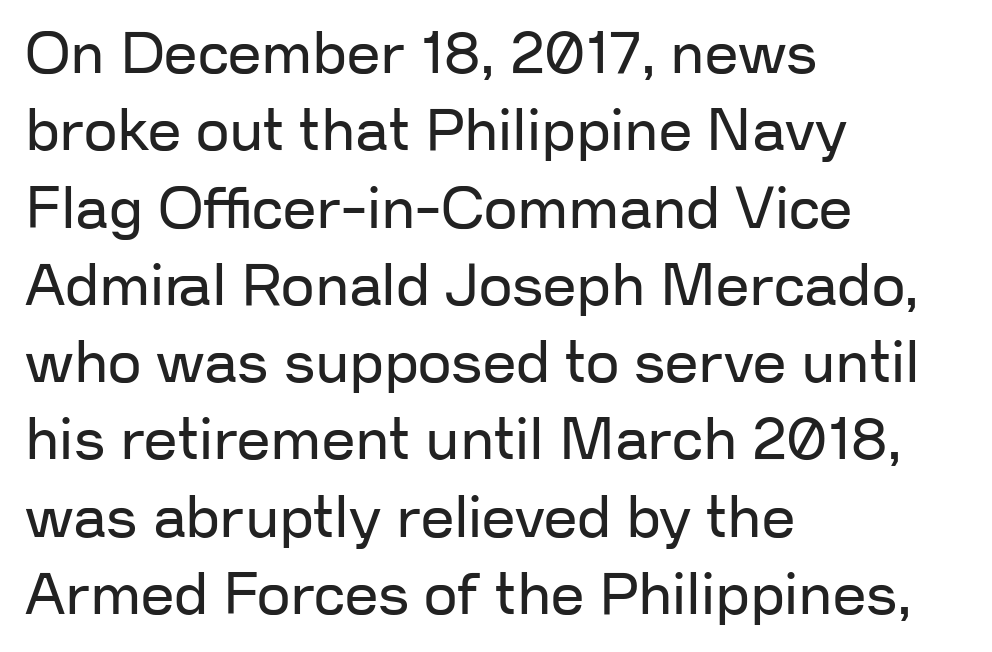
The image shows 59 px regular-weight sans-serif type, upright; set left-aligned, normal line spacing (1.31x), normal letter spacing, not underlined; low stroke contrast and a medium x-height.
